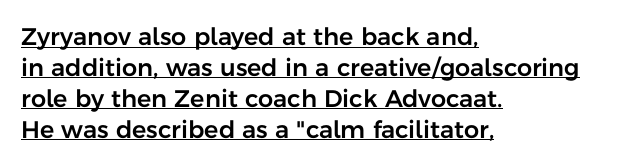
Q: Is the text italic (slanted)? A: No, it is upright.
Q: Is the text underlined? A: Yes.
Q: How is the paragraph aligned? A: Left-aligned.
Q: Is the spacing between letters normal or unusually wide? A: Normal.
Q: Is the spacing between lines tight, normal or loose? A: Normal.
